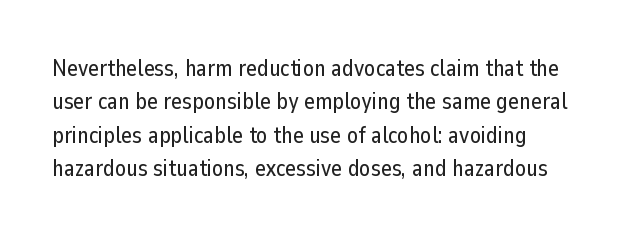
The image shows 23 px text type, upright; set normal line spacing (1.45x), normal letter spacing, not underlined.
